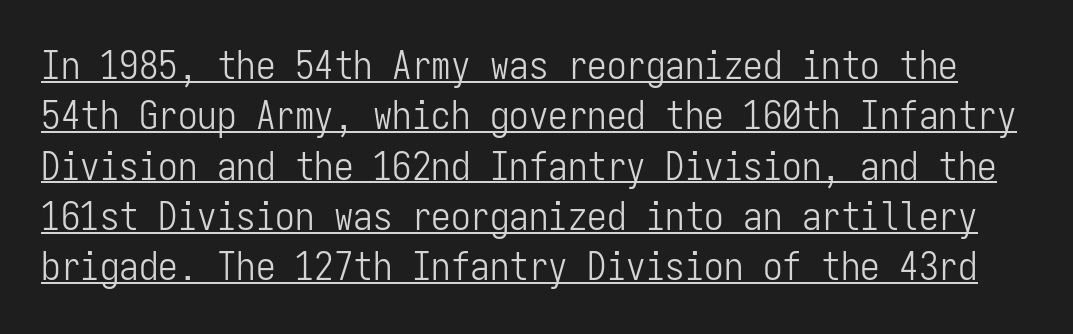
One glance says typical: line gaps are just what's usual. The characters display no serif detailing; their extremities are plain. The rendering uses the underline text-decoration. The weight would be labelled regular, book, light, or lighter still. The specimen reads as upright at a glance.
